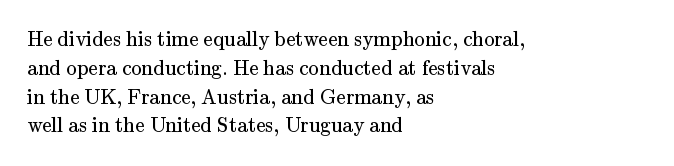
The image shows 21 px text type, upright; set left-aligned, normal line spacing (1.37x), normal letter spacing, not underlined.
